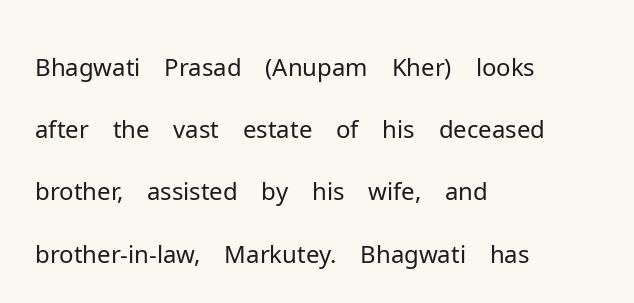
{"serif": "no", "italic": "no", "bold": "no", "weight": "light", "width": "normal", "stroke_contrast": "low", "x_height": "medium", "monospaced": "no", "underline": "no", "align": "left", "line_spacing": "normal", "line_spacing_ratio": 1.27, "letter_spacing": "normal", "letter_spacing_em": 0.0, "glyph_px": 49}
